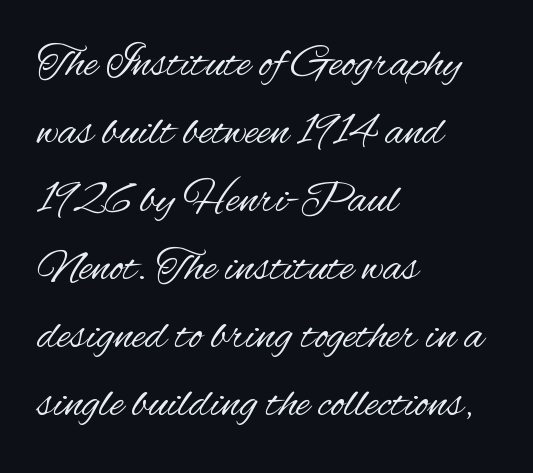
The image shows 46 px regular-weight, condensed sans-serif type; set left-aligned, normal line spacing (1.48x), normal letter spacing, not underlined; medium stroke contrast and a small x-height.
